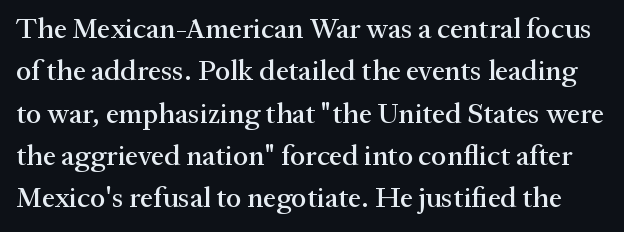
The type sits square on the baseline with zero lean. The block of text has a typical density, with ordinary space between rows. The strip under each line holds only bare page. Spacing verdict: proportional, widths tailored to each character. Does extra space separate the letters? No, they use regular spacing.
